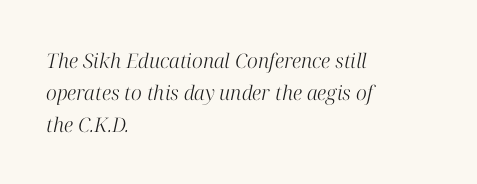
Q: Is the text bold? A: No.
Q: Is the text italic (slanted)? A: Yes, it leans right by about 12 degrees.
Q: Is the text underlined? A: No.
Q: How is the paragraph aligned? A: Left-aligned.
Q: Is the spacing between letters normal or unusually wide? A: Normal.
Q: Is the spacing between lines tight, normal or loose? A: Normal.
